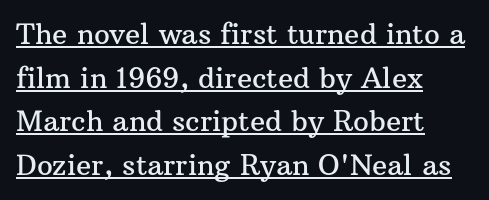
Q: Is the text italic (slanted)? A: No, it is upright.
Q: Is the typeface a serif or a sans-serif typeface? A: Serif.
Q: Is the text underlined? A: Yes.
Q: How is the paragraph aligned? A: Left-aligned.
Q: Is the spacing between letters normal or unusually wide? A: Normal.
Q: Is the spacing between lines tight, normal or loose? A: Normal.
Q: Width (condensed, normal, or wide)? A: Normal.
Q: Stroke contrast? A: Medium.
Q: x-height? A: Medium.
Q: Monospaced? A: No.
